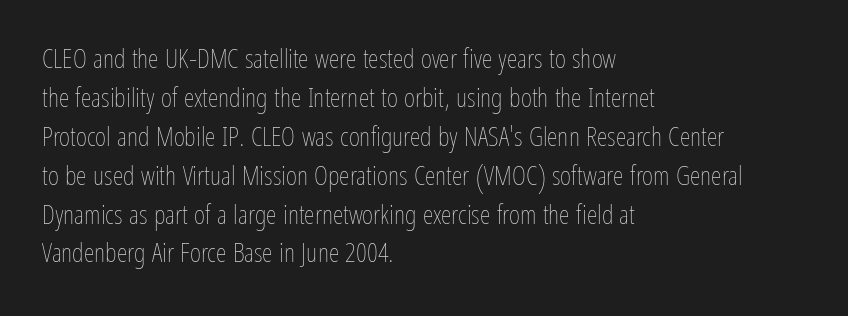
{"italic": "no", "bold": "no", "underline": "no", "align": "left", "line_spacing": "normal", "line_spacing_ratio": 1.44, "letter_spacing": "normal", "letter_spacing_em": 0.0, "glyph_px": 27}
